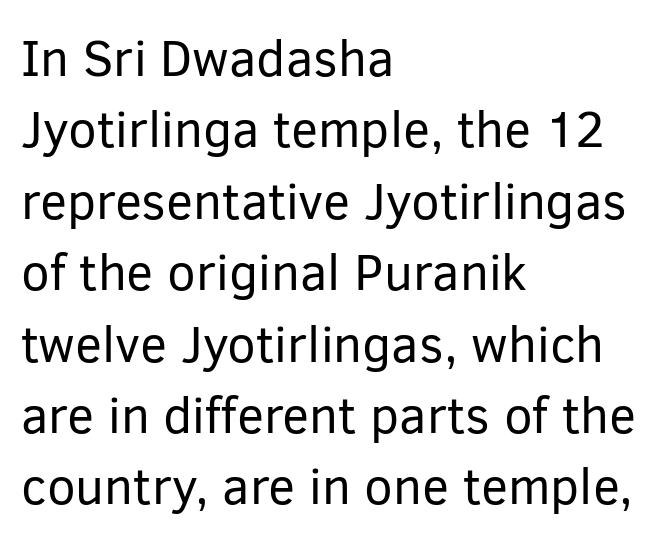
The letters look calm and open, with moderate or lighter stems. Honestly, there is no underline to notice here at all. Style check: upright. The passage is arranged the way most books set body copy — flush left.
